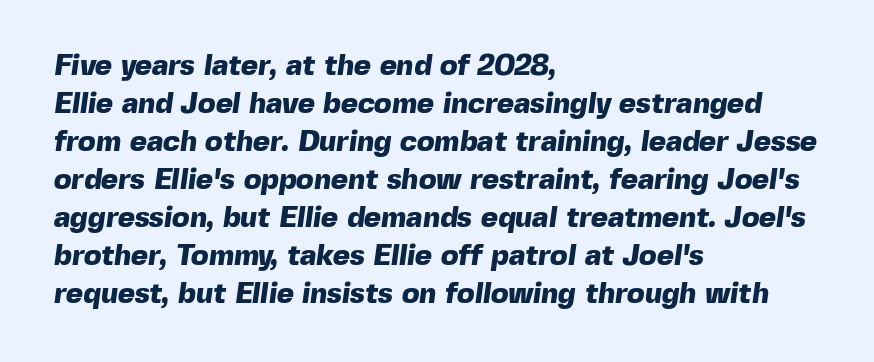
These lines are rendered in a variable-pitch font. The font is running at its bold setting. Nothing sits at the stroke ends, so this counts as sans-serif. Baseline-to-baseline distance is the conventional proportion of letter height. Has an underline been added? It has not.
